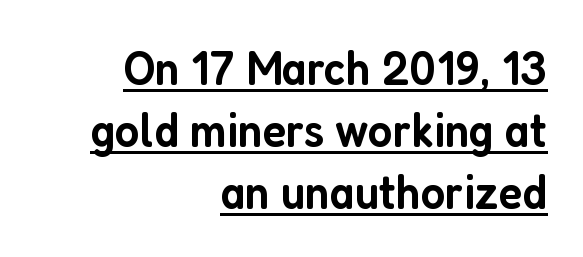
The designer went with a sans here, leaving each stem footless. How heavy is the stroke? Medium-heavy — a semibold, shy of bold. Emphasis is given by a line drawn under the lettering. A typesetter would call this zero additional tracking.
